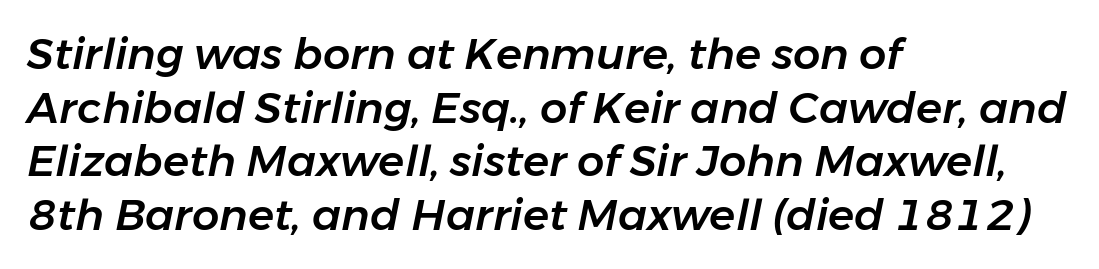
{"italic": "yes", "lean": "right", "slant_degrees": 11, "width": "normal", "stroke_contrast": "low", "x_height": "medium", "monospaced": "no", "underline": "no", "align": "left", "line_spacing": "normal", "line_spacing_ratio": 1.25, "letter_spacing": "normal", "letter_spacing_em": 0.0, "glyph_px": 43}
